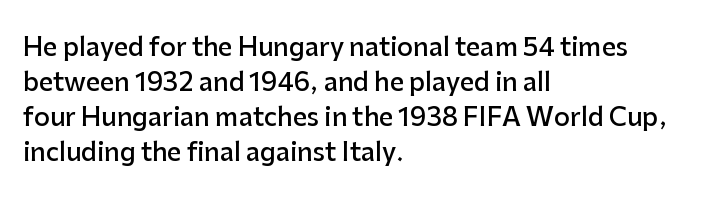
Notice how the passage keeps a crisp vertical edge on the left only. Ordinary non-slanted type is in use. Strokes here are thickened, but only to semibold level. Vertical spacing — default. The glyphs are unaccompanied by any horizontal stroke below them.
